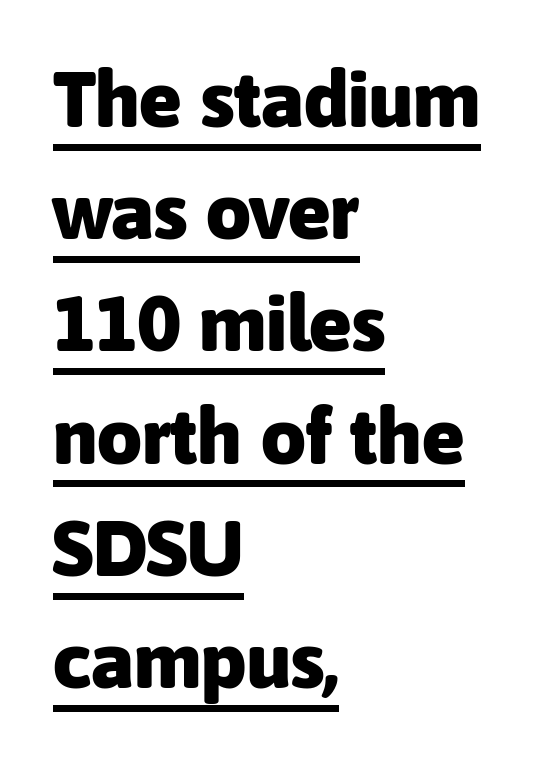
The image shows 79 px heavy sans-serif type, upright; set left-aligned, normal line spacing (1.42x), normal letter spacing, underlined; low stroke contrast and a medium x-height.
